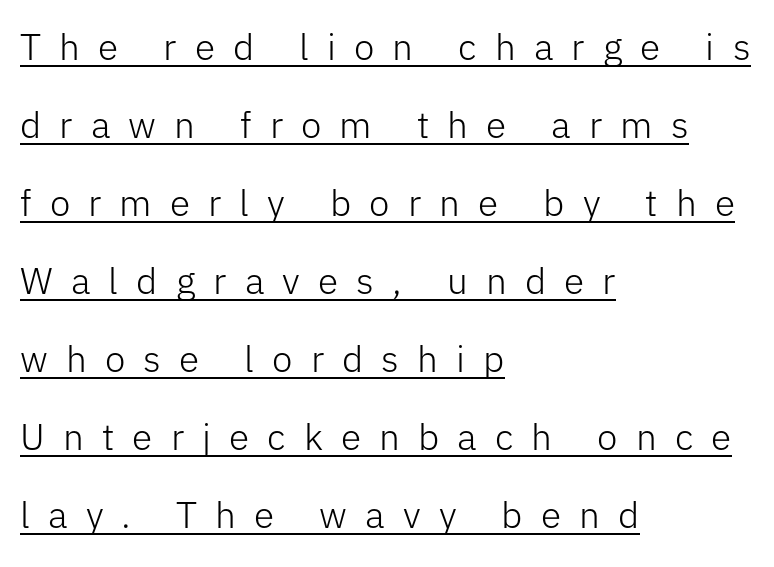
{"serif": "no", "italic": "no", "bold": "no", "weight": "light", "width": "normal", "stroke_contrast": "low", "x_height": "medium", "monospaced": "no", "underline": "yes", "align": "left", "line_spacing": "loose", "line_spacing_ratio": 2.11, "letter_spacing": "wide", "letter_spacing_em": 0.49, "glyph_px": 37}
